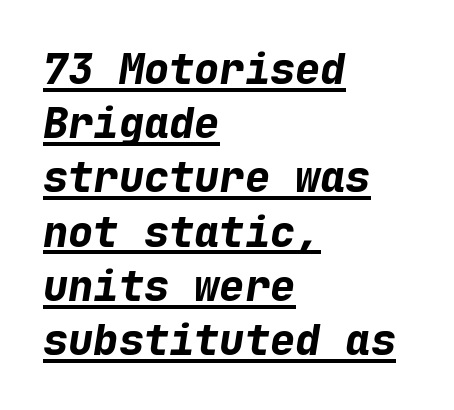
Every character here occupies the same horizontal width, giving the sample a typewriter-like rhythm. Compared with ordinary roman type, these characters are visibly tilted. Has an underline been added? It has. Alignment: flush left.
